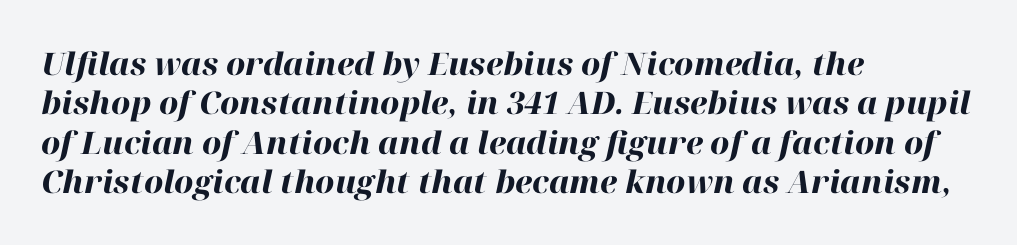
The vertical gap from one line to the next is medium. The typography opts for an oblique posture over an upright one. Words appear dense and cohesive because spacing is normal. Horizontally, the lines are justified to the leading edge only. The face used here is proportionally spaced, like ordinary book or web type.
